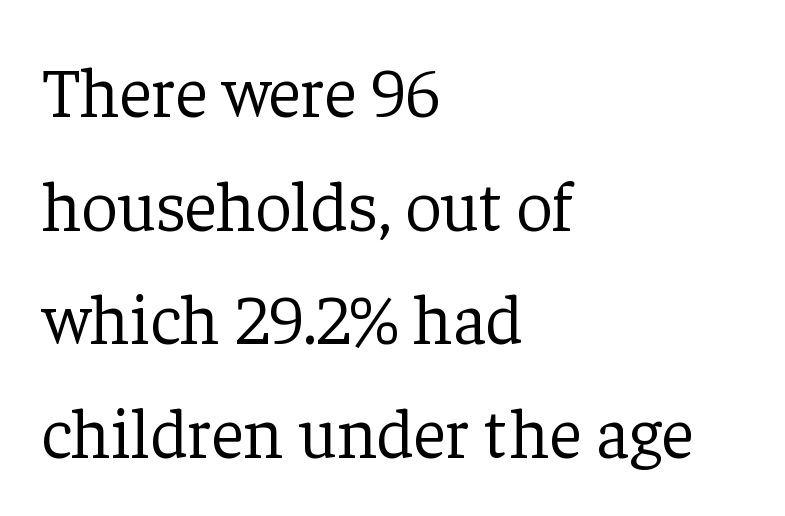
Note the varied advance widths — an 'i' is clearly narrower than an 'm'. Reading down the column, the eye jumps a familiar distance to each next line. Nothing unusual about the tracking: characters are spaced as the font intends. Style check: upright.
